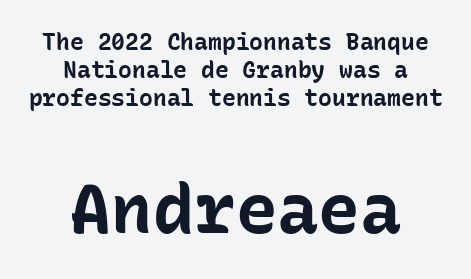
Compared with an ordinary text face, these strokes are far heavier — a full bold. The text block is weighted toward neither margin, spreading evenly from the middle. Every character here occupies the same horizontal width, giving the sample a typewriter-like rhythm. Descender tails drop into unmarked territory. The block sitting lower on the canvas is the one with enlarged characters.
